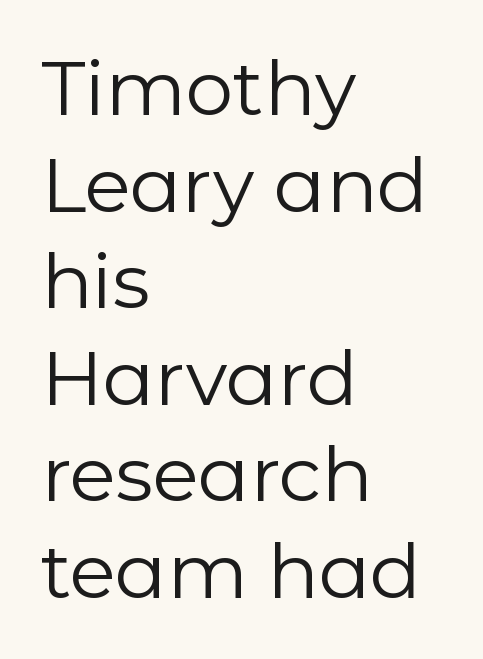
Observe the absence of serifs on each vertical stroke in this sample. The passage shown is typed in a proportional face where columns would drift. A typesetter would call this leading conventional body-copy spacing. This rendering features lettering with no underline. All the whitespace from short lines collects on the right.
